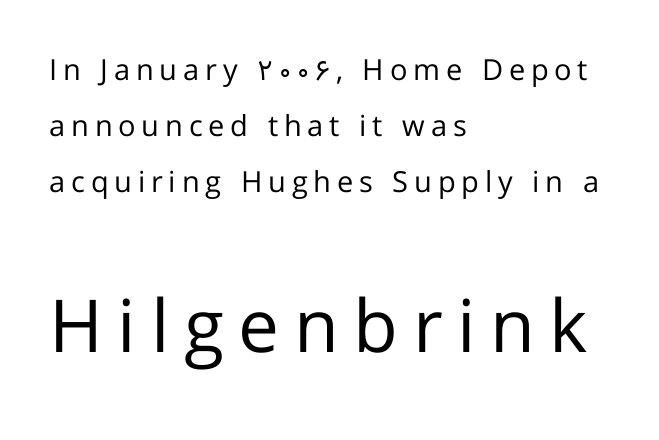
Q: Is the text bold? A: No.
Q: Is the text italic (slanted)? A: No, it is upright.
Q: Is the typeface a serif or a sans-serif typeface? A: Sans-serif.
Q: Is the text underlined? A: No.
Q: How is the paragraph aligned? A: Left-aligned.
Q: Is the spacing between letters normal or unusually wide? A: Unusually wide.
Q: Is the spacing between lines tight, normal or loose? A: Loose.
Q: Which block of text is set in a larger size, the first (top) or the second (bottom)? A: The second (bottom) one.
Q: Width (condensed, normal, or wide)? A: Normal.
Q: Stroke contrast? A: Low.
Q: x-height? A: Medium.
Q: Monospaced? A: No.
